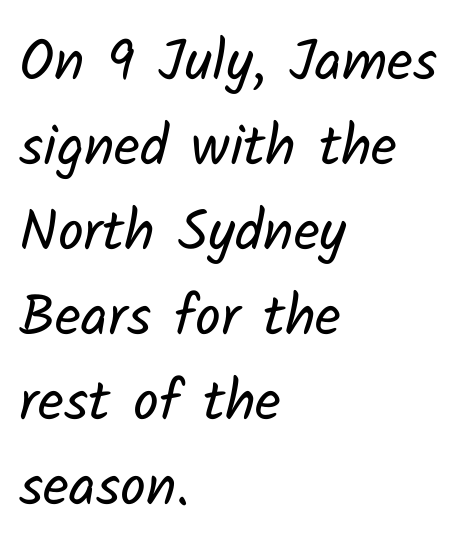
{"serif": "no", "bold": "no", "weight": "regular", "width": "normal", "stroke_contrast": "low", "x_height": "medium", "monospaced": "no", "underline": "no", "align": "left", "line_spacing": "normal", "line_spacing_ratio": 1.49, "letter_spacing": "normal", "letter_spacing_em": 0.0, "glyph_px": 57}
